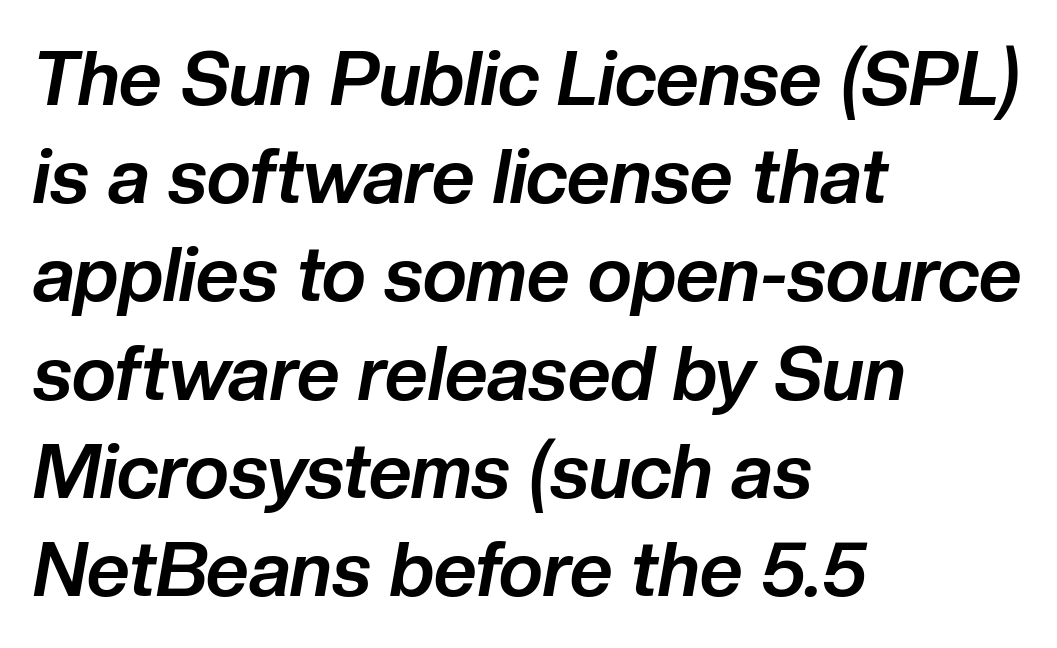
Q: Is the text bold? A: Yes.
Q: Is the text italic (slanted)? A: Yes, it leans right by about 10 degrees.
Q: Is the text underlined? A: No.
Q: How is the paragraph aligned? A: Left-aligned.
Q: Is the spacing between letters normal or unusually wide? A: Normal.
Q: Is the spacing between lines tight, normal or loose? A: Normal.
Q: Width (condensed, normal, or wide)? A: Normal.
Q: Stroke contrast? A: Low.
Q: x-height? A: Medium.
Q: Monospaced? A: No.
